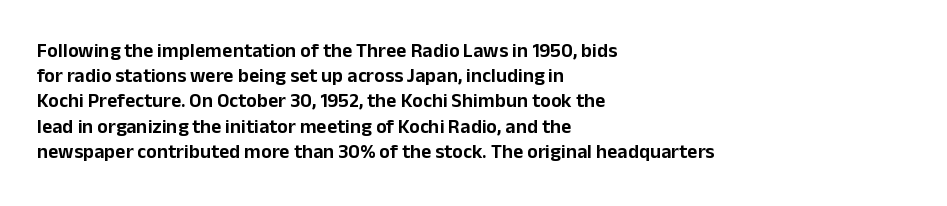
The image shows 20 px text type, upright; set left-aligned, normal line spacing (1.26x), normal letter spacing, not underlined.
